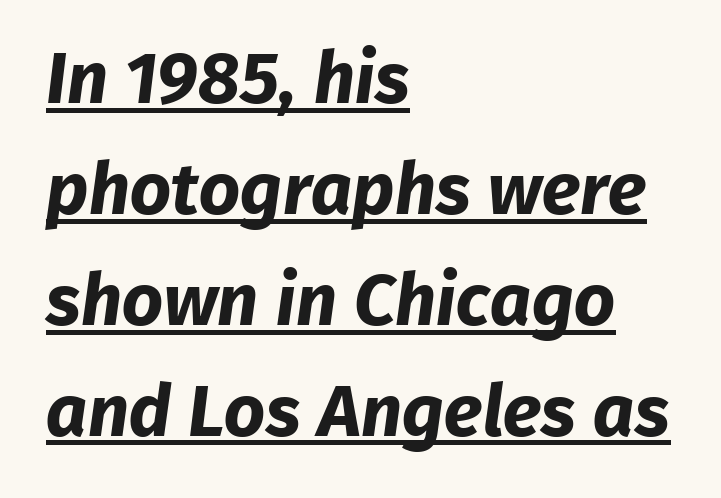
The image shows 72 px bold sans-serif type; set left-aligned, normal line spacing (1.54x), normal letter spacing, underlined; low stroke contrast and a medium x-height.
